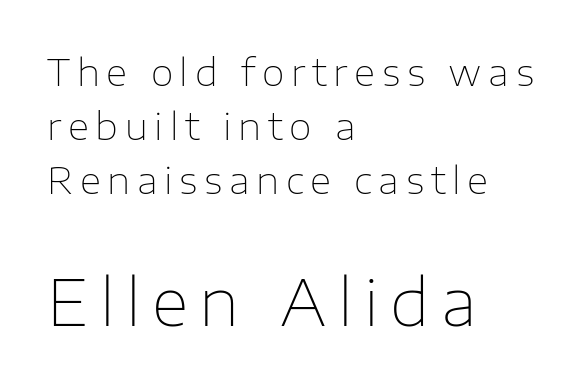
The image shows 64 px thin sans-serif type, upright; set left-aligned, normal line spacing (1.46x), not underlined; the second (bottom) block is 1.73x larger; low stroke contrast and a medium x-height.
